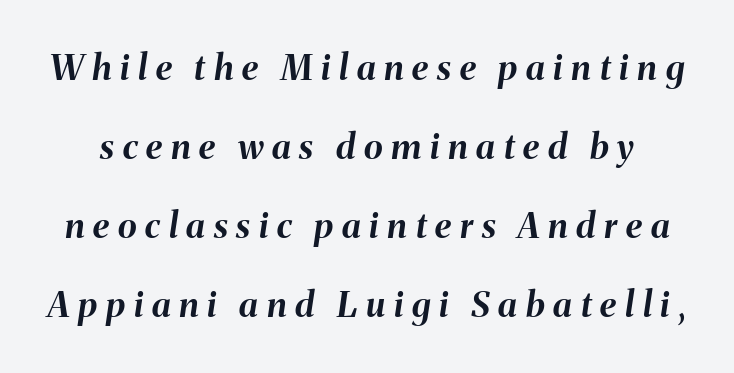
{"italic": "yes", "lean": "right", "slant_degrees": 8, "bold": "yes", "weight": "bold", "width": "normal", "stroke_contrast": "medium", "x_height": "medium", "monospaced": "no", "underline": "no", "line_spacing": "loose", "line_spacing_ratio": 2.26, "letter_spacing": "wide", "letter_spacing_em": 0.25, "glyph_px": 35}
